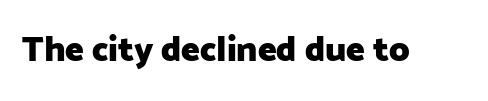
{"serif": "no", "italic": "no", "bold": "yes", "weight": "heavy", "width": "normal", "stroke_contrast": "low", "x_height": "medium", "monospaced": "no", "underline": "no", "letter_spacing": "normal", "letter_spacing_em": 0.0, "glyph_px": 35}
